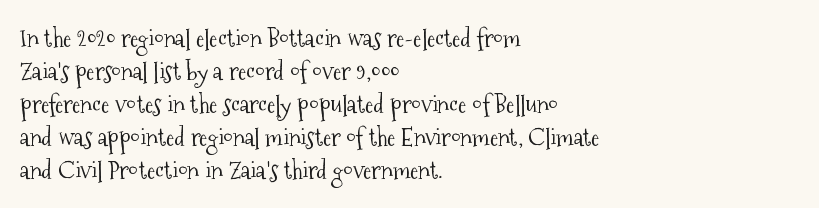
{"italic": "no", "bold": "no", "underline": "no", "align": "left", "line_spacing": "normal", "line_spacing_ratio": 1.32, "letter_spacing": "normal", "letter_spacing_em": 0.0, "glyph_px": 25}
